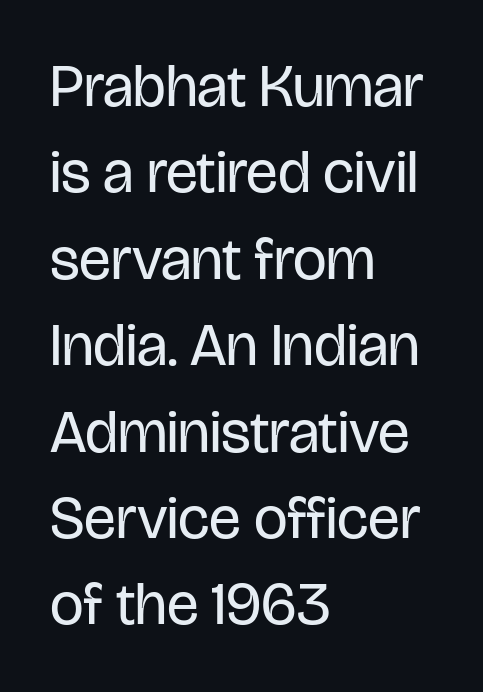
Leftover space on each line is placed entirely after the last word. There is no visible air inserted between adjacent glyphs. The passage shown is typed in a proportional face where columns would drift. Rule under the text: the space is simply empty. A typesetter would label this face a sans. The typography opts for an upright posture over an oblique one.
